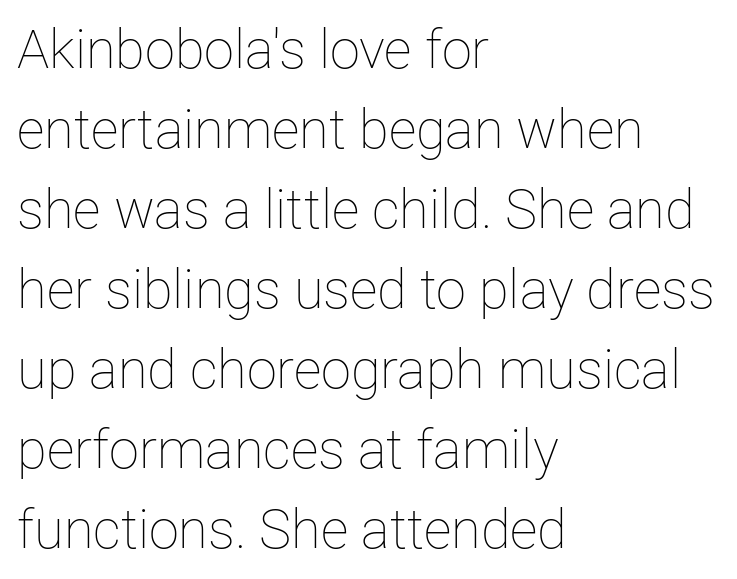
Every stem runs plumb, perpendicular to the baseline. Regular leading. Note the varied advance widths — an 'i' is clearly narrower than an 'm'. The strokes are not fattened; the text isn't bold. Is the block centered? No — it sits flush against the left margin. Just letters on the line, the space beneath them empty.
